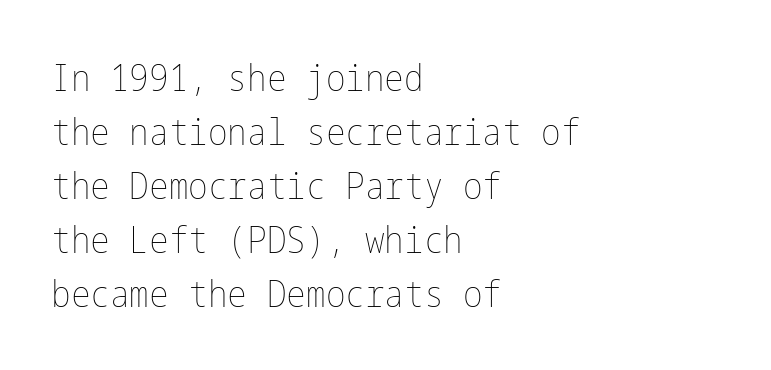
These lines are set flush left with a ragged right edge. Glyph-to-glyph distance matches everyday printed text. The rendering uses a moderate line-height, typical for paragraphs. Any mark beneath the type? The region is blank. Characters remain perfectly vertical along every line.
